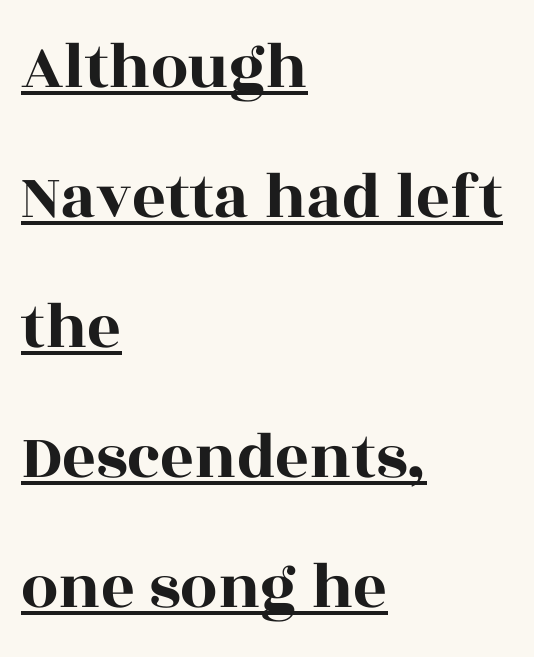
You can tell it's not italic because the verticals are truly vertical. Which margin do the lines hug? The left one — the right edge is uneven. Each new line begins a long way beneath the previous one. The passage shown is underscored from start to finish. Think of a printed novel: that variable character pitch is what you see here. This rendering employs a face with finishing strokes, i.e., a serif.
